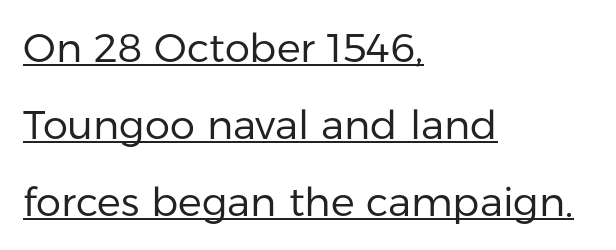
Q: Is the text bold? A: No.
Q: Is the text italic (slanted)? A: No, it is upright.
Q: Is the typeface a serif or a sans-serif typeface? A: Sans-serif.
Q: Is the text underlined? A: Yes.
Q: How is the paragraph aligned? A: Left-aligned.
Q: Is the spacing between letters normal or unusually wide? A: Normal.
Q: Is the spacing between lines tight, normal or loose? A: Loose.
Q: Width (condensed, normal, or wide)? A: Normal.
Q: Stroke contrast? A: Low.
Q: x-height? A: Medium.
Q: Monospaced? A: No.
